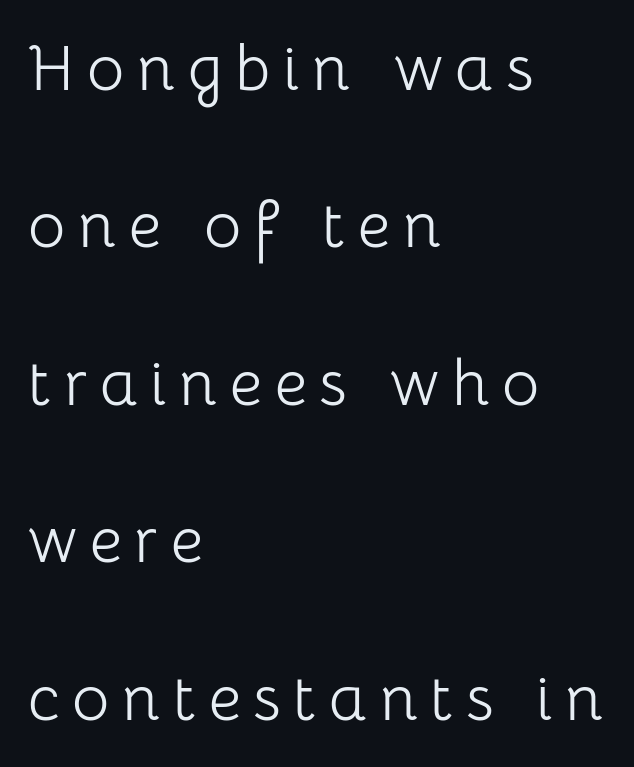
{"serif": "no", "italic": "no", "bold": "no", "weight": "light", "width": "normal", "stroke_contrast": "low", "x_height": "medium", "monospaced": "no", "underline": "no", "align": "left", "line_spacing": "loose", "line_spacing_ratio": 2.46, "letter_spacing": "wide", "letter_spacing_em": 0.2, "glyph_px": 64}
